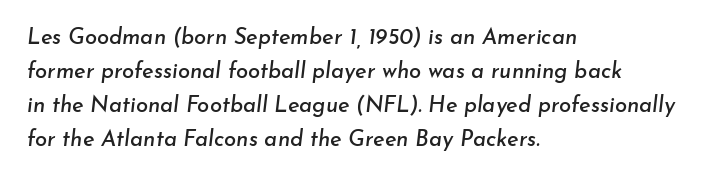
Bare-footed words on every line. Horizontal bands of white between lines are of average thickness. Which margin do the lines hug? The left one — the right edge is uneven. The typography opts for an oblique posture over an upright one. Between one letter and the next there's only the usual sliver of space.
